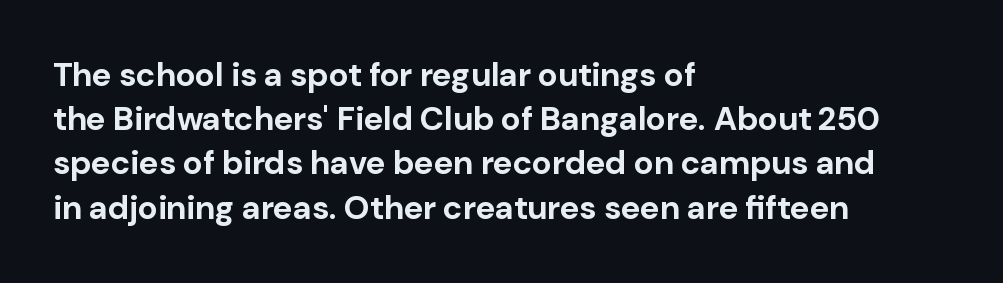
{"serif": "no", "italic": "no", "bold": "yes", "weight": "bold", "width": "normal", "stroke_contrast": "low", "x_height": "medium", "monospaced": "no", "underline": "no", "align": "left", "line_spacing": "normal", "line_spacing_ratio": 1.34, "letter_spacing": "normal", "letter_spacing_em": 0.0, "glyph_px": 33}
